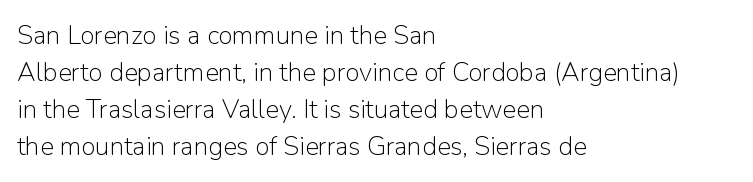
The image shows 26 px text type, upright; set left-aligned, normal line spacing (1.42x), normal letter spacing, not underlined.
